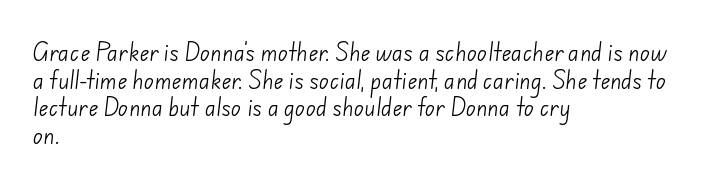
Is this a heavy cut? Hardly; it is regular or lighter. The passage shown has conventional tracking throughout. No word sits above an underline. Whoever set this chose a conventional vertical rhythm. The rendering anchors every line to the left-hand side.
